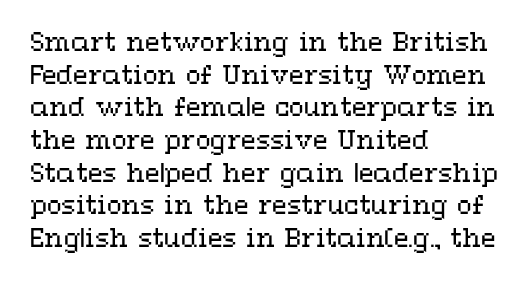
Q: Is the text bold? A: No.
Q: Is the text italic (slanted)? A: No, it is upright.
Q: Is the text underlined? A: No.
Q: How is the paragraph aligned? A: Left-aligned.
Q: Is the spacing between letters normal or unusually wide? A: Normal.
Q: Is the spacing between lines tight, normal or loose? A: Normal.
